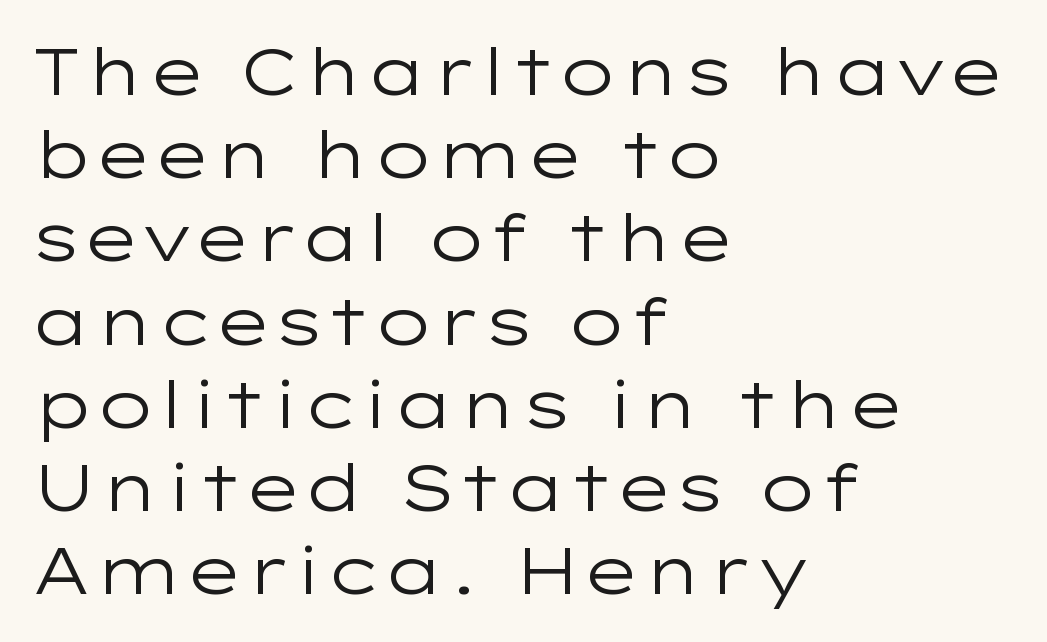
The type family on display is of the sans-serif kind. How are the letters spaced? Ordinarily, with no added tracking. The passage shown is not bold in any degree. The letters stand upright; this is a roman face.
